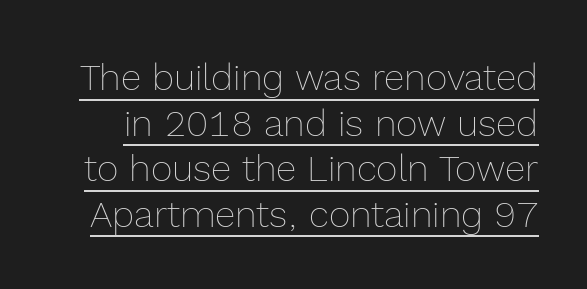
Q: Is the text bold? A: No.
Q: Is the text italic (slanted)? A: No, it is upright.
Q: Is the text underlined? A: Yes.
Q: Is the spacing between letters normal or unusually wide? A: Normal.
Q: Width (condensed, normal, or wide)? A: Normal.
Q: x-height? A: Medium.
Q: Monospaced? A: No.
